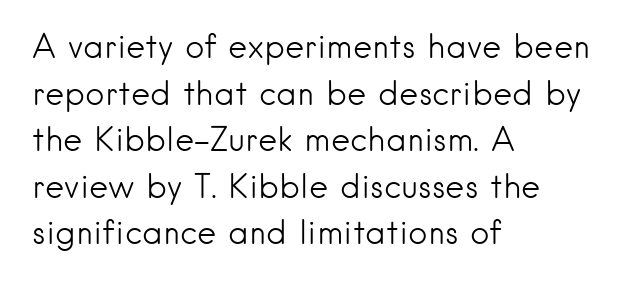
{"serif": "no", "italic": "no", "bold": "no", "weight": "light", "width": "normal", "stroke_contrast": "low", "x_height": "small", "monospaced": "no", "underline": "no", "align": "left", "line_spacing": "normal", "line_spacing_ratio": 1.41, "letter_spacing": "normal", "letter_spacing_em": 0.0, "glyph_px": 33}
